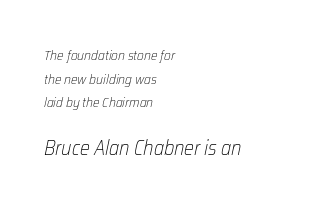
The image shows 21 px text type, italic (leaning right); set left-aligned, normal line spacing (1.68x), normal letter spacing, not underlined; the second (bottom) block is 1.5x larger.
